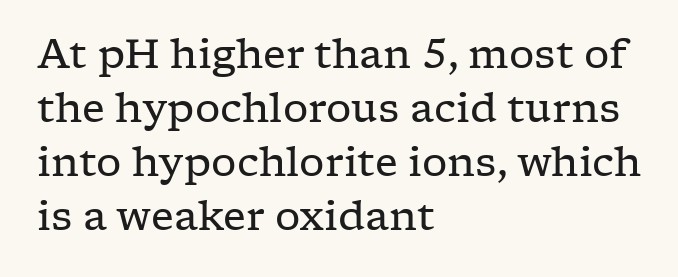
If you drew a line through each stem, it would be perfectly vertical. Vertical spacing — default. A typesetter would call this proportional, since set widths differ per character. Plain, unruled lines of type.
